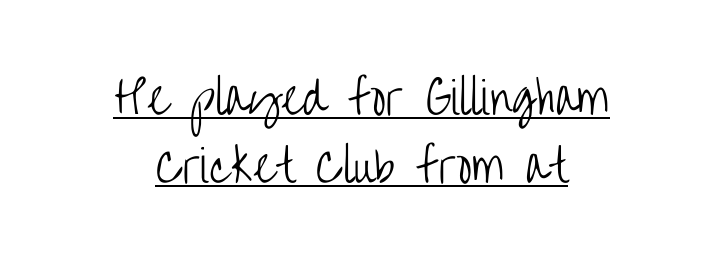
In terms of letterspacing, this is plain default setting. Look at the bottom of the vertical strokes: they stop flat, with no serifs. Alignment: centered. This is the regular roman posture of the typeface. This sample has the flowing, uneven cadence of proportional lettering. Underline: present.
